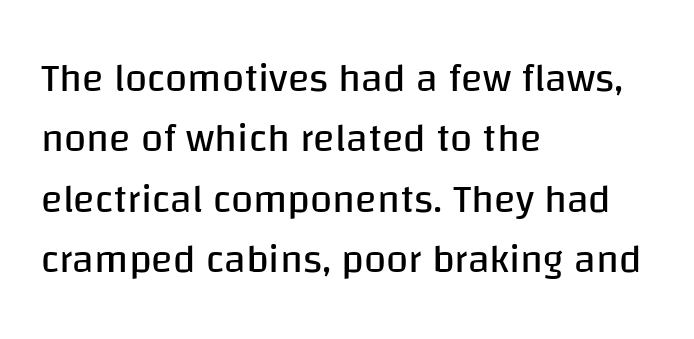
{"serif": "no", "italic": "no", "bold": "no", "weight": "regular", "width": "normal", "stroke_contrast": "low", "x_height": "large", "monospaced": "no", "underline": "no", "align": "left", "line_spacing": "normal", "line_spacing_ratio": 1.51, "letter_spacing": "normal", "letter_spacing_em": 0.0, "glyph_px": 40}
